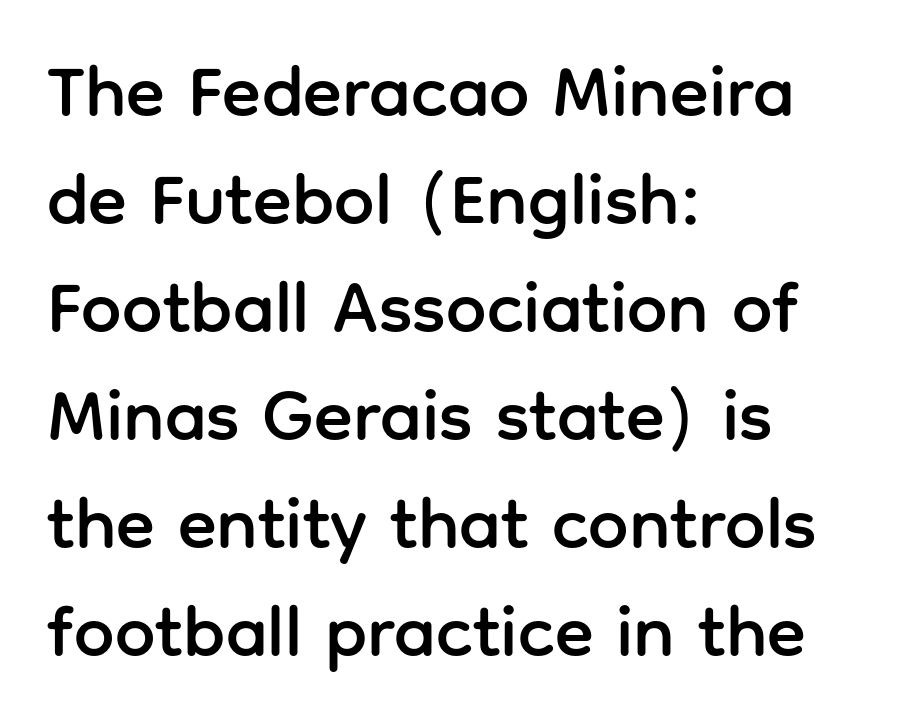
The typesetter chose a ragged-right arrangement here. A clean baseline with only descenders dipping below it. One glance says typical: line gaps are just what's usual. Note: no serifs on the glyphs. Looks like regular typesetting: each glyph gets only the width it needs. Tall strokes in this sample are plumb rather than angled.
